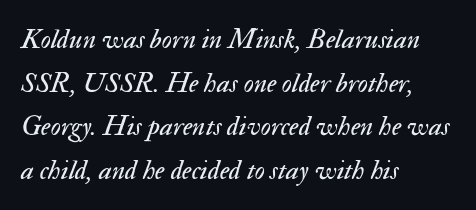
Q: Is the text bold? A: No.
Q: Is the text italic (slanted)? A: Yes, it leans right by about 17 degrees.
Q: Is the text underlined? A: No.
Q: How is the paragraph aligned? A: Left-aligned.
Q: Is the spacing between letters normal or unusually wide? A: Normal.
Q: Is the spacing between lines tight, normal or loose? A: Normal.
Q: Width (condensed, normal, or wide)? A: Normal.
Q: Stroke contrast? A: Medium.
Q: x-height? A: Small.
Q: Monospaced? A: No.
